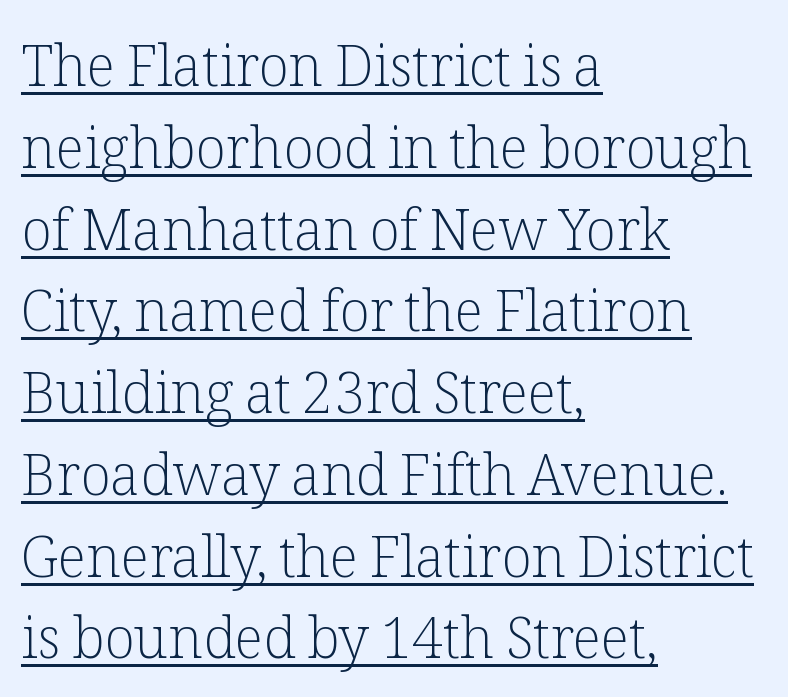
Q: Is the text bold? A: No.
Q: Is the text italic (slanted)? A: No, it is upright.
Q: Is the typeface a serif or a sans-serif typeface? A: Serif.
Q: Is the text underlined? A: Yes.
Q: How is the paragraph aligned? A: Left-aligned.
Q: Is the spacing between letters normal or unusually wide? A: Normal.
Q: Is the spacing between lines tight, normal or loose? A: Normal.
Q: Width (condensed, normal, or wide)? A: Normal.
Q: Stroke contrast? A: Low.
Q: x-height? A: Medium.
Q: Monospaced? A: No.
